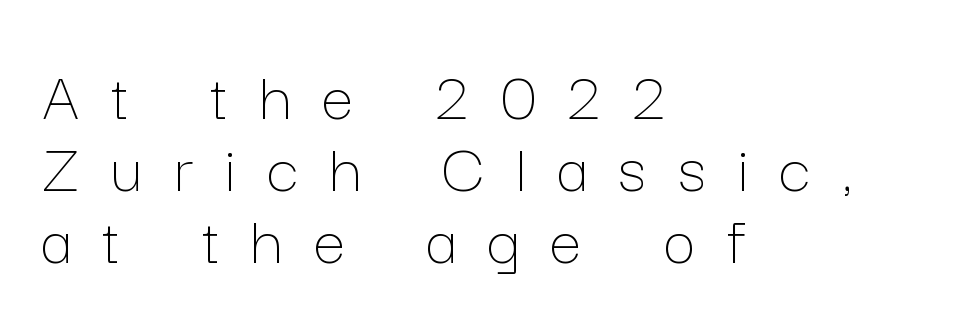
The image shows 72 px thin type, upright; set left-aligned, tight line spacing (1.0x), unusually wide letter spacing (+0.44 em), not underlined; low stroke contrast and a medium x-height.
